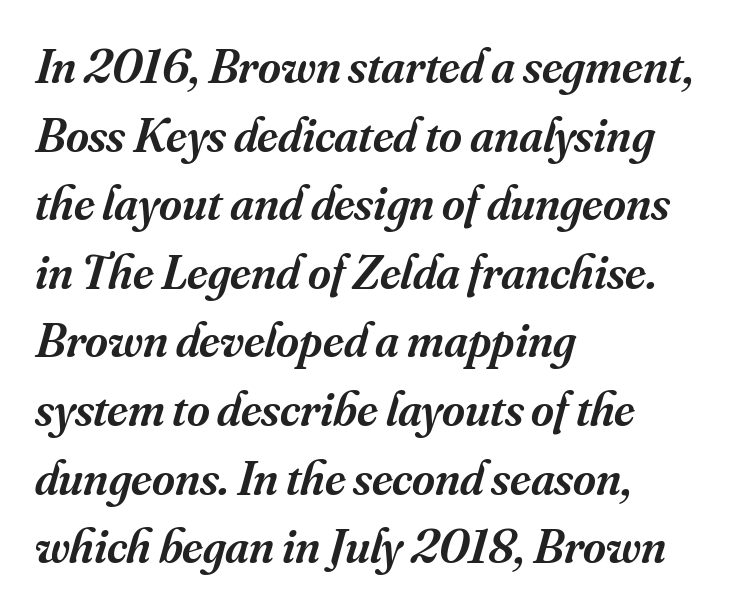
The rendering uses natural spacing where letterforms have individual widths. What's the leading like? Ordinary, nothing unusual. A student would call this left alignment; a typographer would say flush left, rag right. Stems and bowls a touch heavier than normal — semibold. Spacing between characters is what you'd get straight out of the box.
